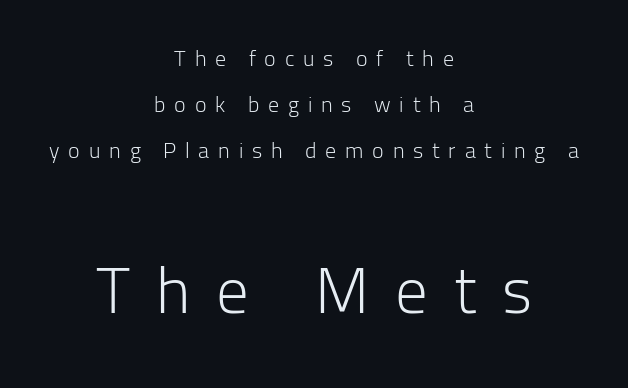
The gaps between neighbouring characters are conspicuously large. Character size in the trailing block exceeds that of the leading block. The rendering uses a large line-height, opening up the rows. Underlining? Definitely not there.
